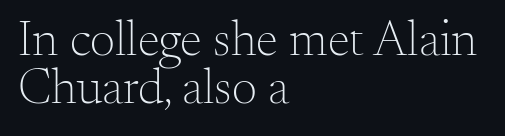
Layout note: lines flush left. Rendered with straight, roman letterforms. Clear beneath every line of the passage. The rendering keeps characters at their native spacing.
